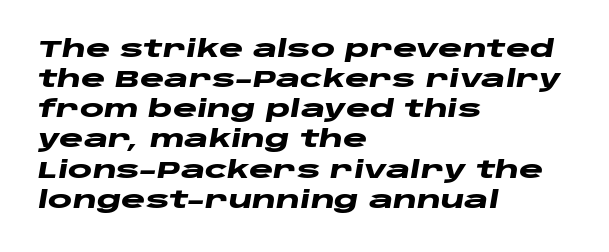
Q: Is the text bold? A: Yes.
Q: Is the text italic (slanted)? A: Yes, it leans right by about 10 degrees.
Q: Is the text underlined? A: No.
Q: How is the paragraph aligned? A: Left-aligned.
Q: Is the spacing between letters normal or unusually wide? A: Normal.
Q: Is the spacing between lines tight, normal or loose? A: Normal.
